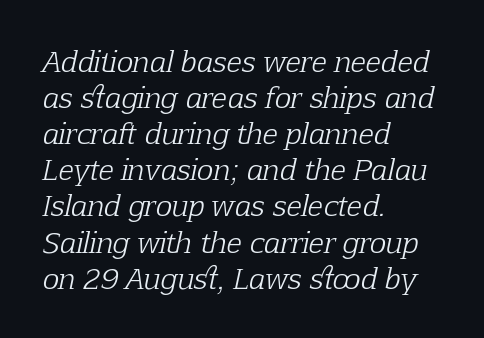
{"serif": "yes", "italic": "yes", "lean": "right", "slant_degrees": 12, "bold": "no", "weight": "light", "width": "normal", "stroke_contrast": "low", "x_height": "medium", "monospaced": "no", "underline": "no", "align": "left", "line_spacing": "normal", "line_spacing_ratio": 1.29, "letter_spacing": "normal", "letter_spacing_em": 0.0, "glyph_px": 28}
